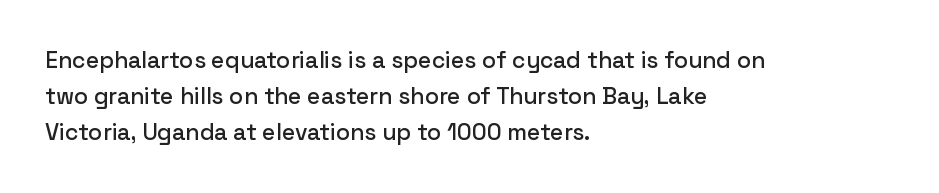
{"italic": "no", "underline": "no", "align": "left", "line_spacing": "normal", "line_spacing_ratio": 1.57, "letter_spacing": "normal", "letter_spacing_em": 0.0, "glyph_px": 23}
